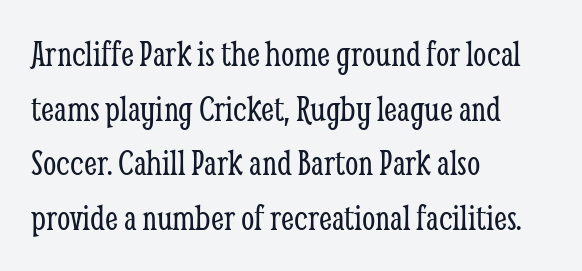
Short note: letters normally spaced. Is this a sans? No — the strokes have serifs. Type without underlining. When letters stand straight like this, we call the style roman or upright.
